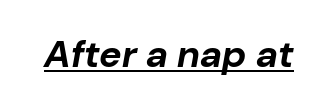
{"italic": "yes", "lean": "right", "slant_degrees": 10, "bold": "yes", "weight": "bold", "width": "normal", "stroke_contrast": "low", "x_height": "medium", "monospaced": "no", "underline": "yes", "letter_spacing": "normal", "letter_spacing_em": 0.0, "glyph_px": 38}
